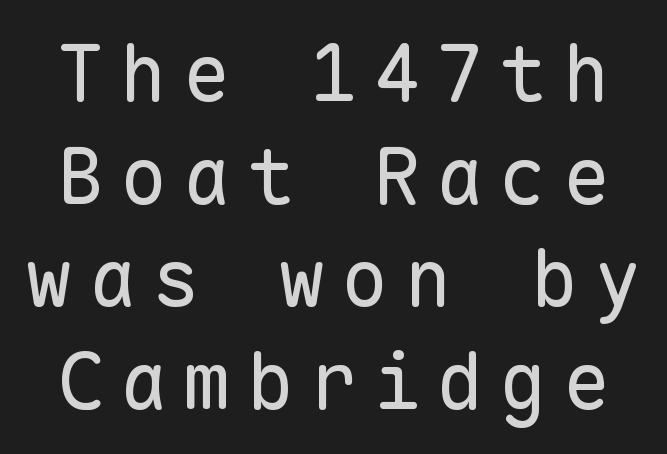
The face used here is monospaced, like something from a code editor. The leading is moderate, giving the passage an even texture. These lines have a slow, spaced-out rhythm from letter to letter. Look at the bottom of the vertical strokes: they stop flat, with no serifs.
